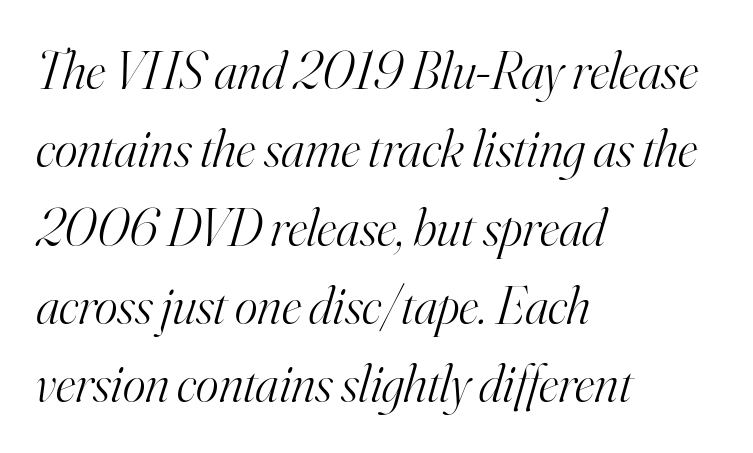
{"serif": "yes", "italic": "yes", "lean": "right", "slant_degrees": 16, "bold": "no", "weight": "light", "width": "normal", "stroke_contrast": "high", "x_height": "small", "monospaced": "no", "underline": "no", "align": "left", "line_spacing": "normal", "line_spacing_ratio": 1.45, "letter_spacing": "normal", "letter_spacing_em": 0.0, "glyph_px": 54}
